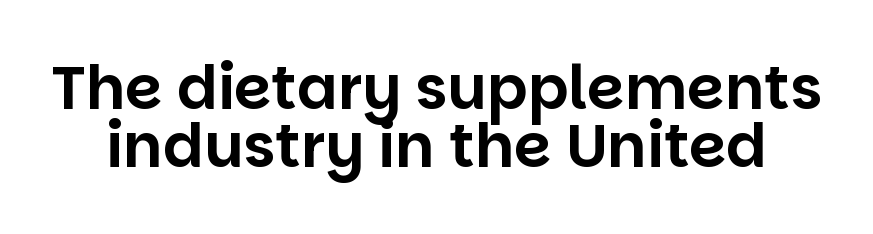
{"serif": "no", "italic": "no", "width": "normal", "stroke_contrast": "low", "x_height": "large", "monospaced": "no", "underline": "no", "line_spacing": "tight", "line_spacing_ratio": 0.96, "letter_spacing": "normal", "letter_spacing_em": 0.0, "glyph_px": 60}
